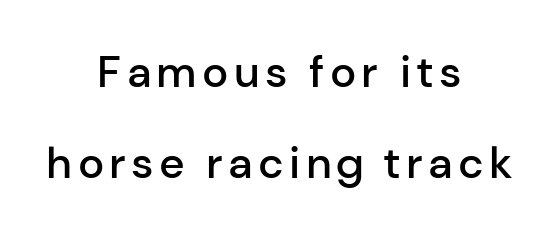
The image shows 44 px semibold sans-serif type, upright; set centered, loose line spacing (2.07x), not underlined; low stroke contrast and a medium x-height.
